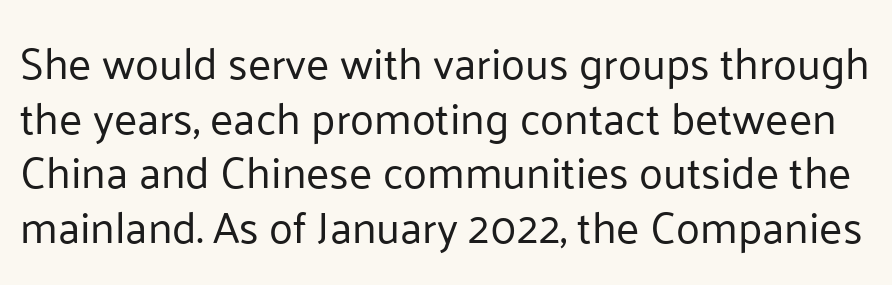
Glance below the letters and you will spot only blank space. These lines are rendered in a variable-pitch font. Summary of weight: not heavy and not bold. Unlike a traditional serif, this face leaves its strokes unadorned. Unlike italic type, these characters show no tilt at all. Default kerning and tracking; the words read as compact shapes.
